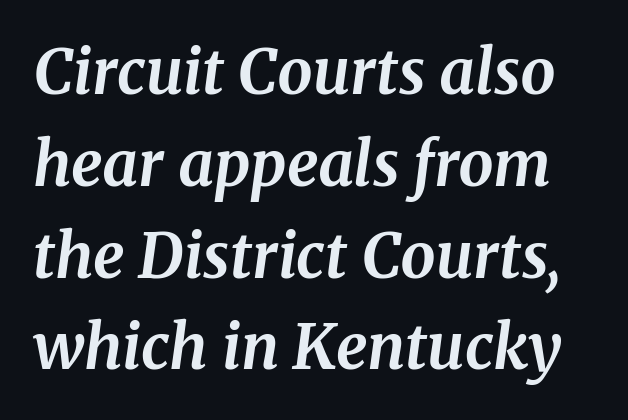
The image shows 62 px bold serif type, italic (leaning right); set normal line spacing (1.48x), normal letter spacing, not underlined; medium stroke contrast and a medium x-height.
